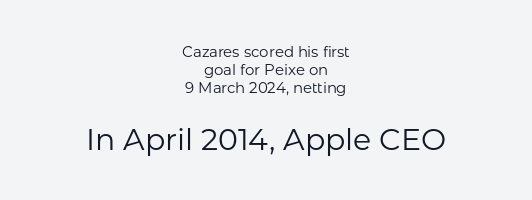
Q: Is the text bold? A: No.
Q: Is the text italic (slanted)? A: No, it is upright.
Q: Is the typeface a serif or a sans-serif typeface? A: Sans-serif.
Q: Is the text underlined? A: No.
Q: How is the paragraph aligned? A: Centered.
Q: Is the spacing between letters normal or unusually wide? A: Normal.
Q: Which block of text is set in a larger size, the first (top) or the second (bottom)? A: The second (bottom) one.
Q: Width (condensed, normal, or wide)? A: Normal.
Q: Stroke contrast? A: Low.
Q: x-height? A: Medium.
Q: Monospaced? A: No.
